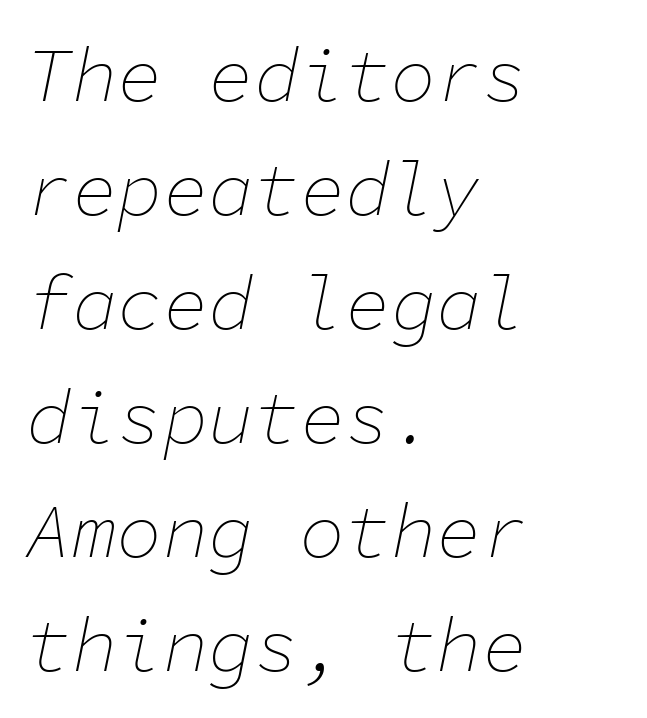
The image shows 76 px thin type, italic (leaning right), monospaced; set left-aligned, normal line spacing (1.5x), normal letter spacing, not underlined; low stroke contrast and a medium x-height.
